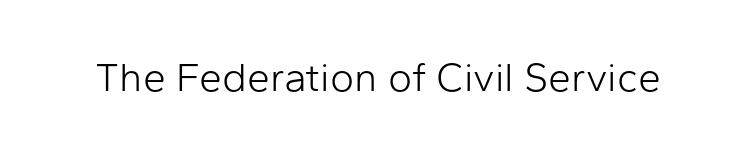
{"serif": "no", "italic": "no", "bold": "no", "weight": "light", "width": "normal", "stroke_contrast": "low", "x_height": "medium", "monospaced": "no", "underline": "no", "letter_spacing": "normal", "letter_spacing_em": 0.0, "glyph_px": 41}
